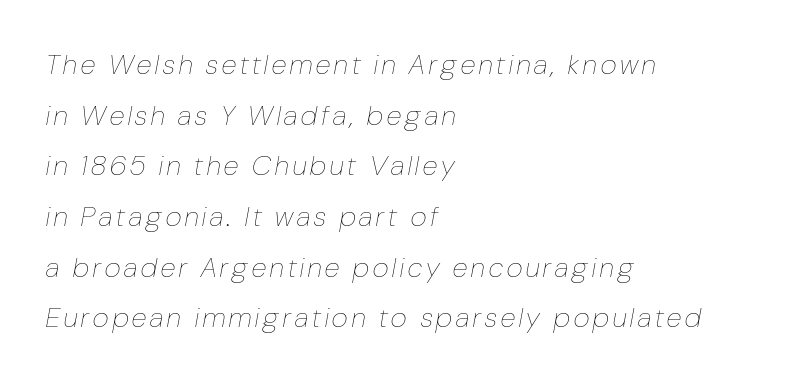
The image shows 28 px thin, condensed type, italic (leaning right); set left-aligned, line spacing 1.81x, not underlined; low stroke contrast and a medium x-height.
